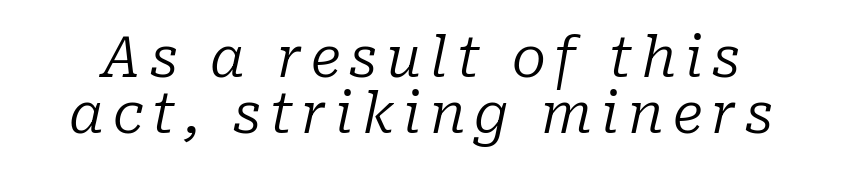
The image shows 56 px regular-weight serif type, italic (leaning right); set tight line spacing (1.0x), not underlined; low stroke contrast and a medium x-height.
